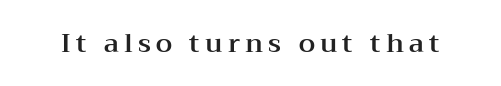
Q: Is the text italic (slanted)? A: No, it is upright.
Q: Is the text underlined? A: No.
Q: Is the spacing between letters normal or unusually wide? A: Unusually wide.
